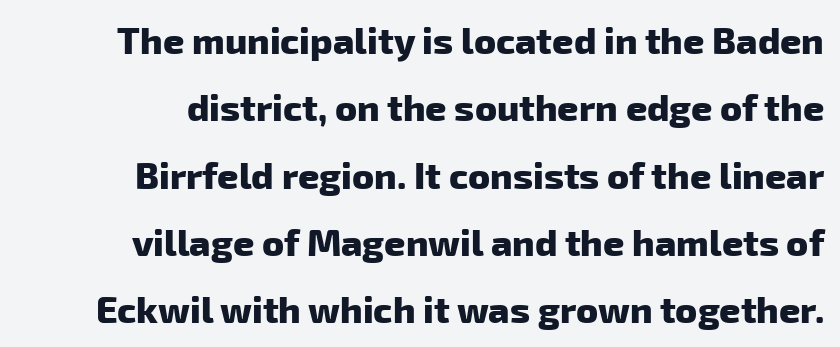
Proportional: the letters do not fall into vertical columns. The line texture is even and compact thanks to regular tracking. The area under the type is left untouched. Observe the absence of serifs on each vertical stroke in this sample. Weight check: bold — yes, fully.
